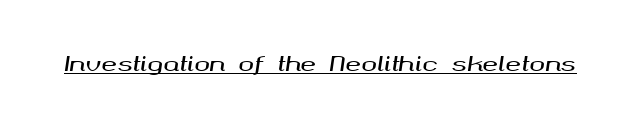
The image shows 21 px text type, italic (leaning right); set normal letter spacing, underlined.
